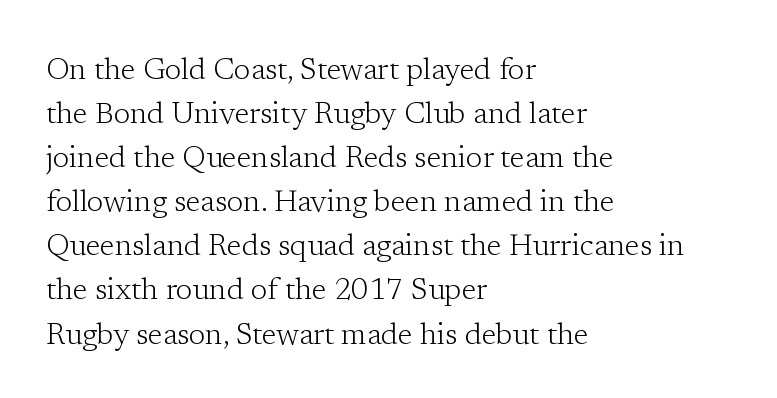
The image shows 30 px light serif type, upright; set left-aligned, normal line spacing (1.47x), normal letter spacing, not underlined; low stroke contrast and a medium x-height.
